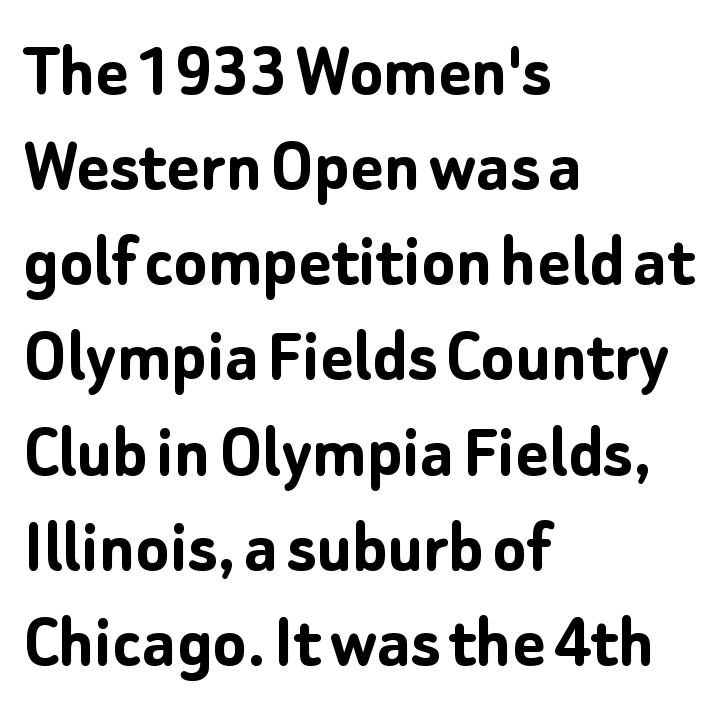
{"serif": "no", "italic": "no", "bold": "yes", "weight": "semibold", "width": "normal", "stroke_contrast": "low", "x_height": "medium", "monospaced": "no", "underline": "no", "align": "left", "line_spacing_ratio": 1.22, "letter_spacing": "normal", "letter_spacing_em": 0.0, "glyph_px": 78}
